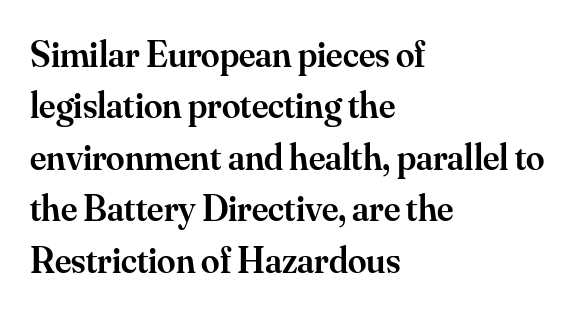
Q: Is the text bold? A: Semi-bold.
Q: Is the text italic (slanted)? A: No, it is upright.
Q: Is the typeface a serif or a sans-serif typeface? A: Serif.
Q: Is the text underlined? A: No.
Q: How is the paragraph aligned? A: Left-aligned.
Q: Is the spacing between letters normal or unusually wide? A: Normal.
Q: Is the spacing between lines tight, normal or loose? A: Normal.
Q: Width (condensed, normal, or wide)? A: Normal.
Q: Stroke contrast? A: Medium.
Q: x-height? A: Small.
Q: Monospaced? A: No.
